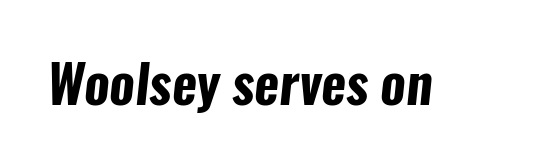
Q: Is the text bold? A: Yes.
Q: Is the typeface a serif or a sans-serif typeface? A: Sans-serif.
Q: Is the text underlined? A: No.
Q: Is the spacing between letters normal or unusually wide? A: Normal.
Q: Width (condensed, normal, or wide)? A: Condensed.
Q: Stroke contrast? A: Low.
Q: x-height? A: Medium.
Q: Monospaced? A: No.
